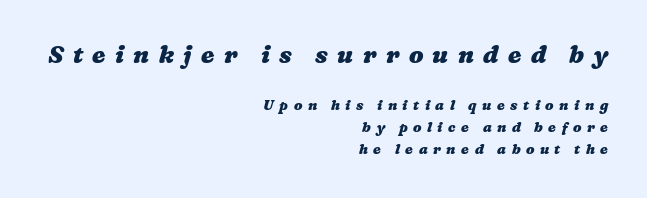
The specimen omits any rule beneath the text block's lines. Look at the stroke-to-counter ratio: heavy, a bold. Tracking value appears strongly positive — letters spread wide. You get the large type first, then a drop to smaller type. Leftover space on each line is placed entirely before the opening word. A normal amount of white space separates one row of letters from the next.
